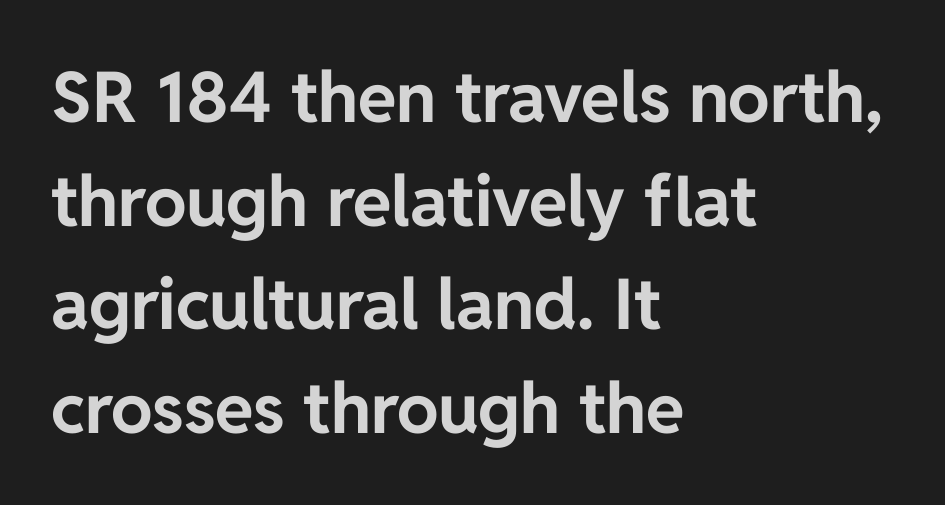
Q: Is the text bold? A: Yes.
Q: Is the text italic (slanted)? A: No, it is upright.
Q: Is the typeface a serif or a sans-serif typeface? A: Sans-serif.
Q: Is the text underlined? A: No.
Q: How is the paragraph aligned? A: Left-aligned.
Q: Is the spacing between letters normal or unusually wide? A: Normal.
Q: Is the spacing between lines tight, normal or loose? A: Normal.
Q: Width (condensed, normal, or wide)? A: Normal.
Q: Stroke contrast? A: Low.
Q: x-height? A: Medium.
Q: Monospaced? A: No.
